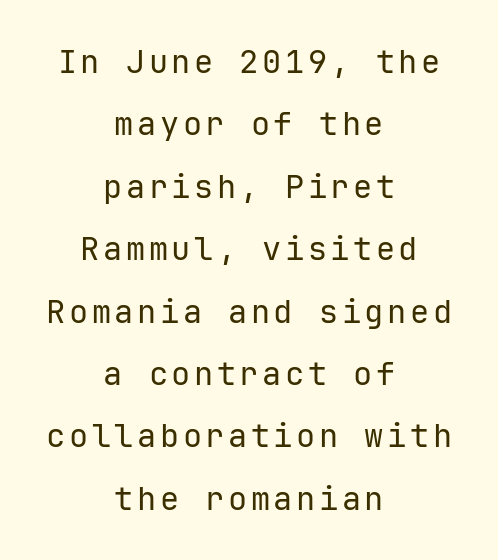
This sample has the even, mechanical cadence of fixed-width lettering. Nothing sits at the stroke ends, so this counts as sans-serif. Is there any slant? The stems are plumb. The specimen omits any rule beneath the text block's lines. The block of text is sparse from top to bottom, with ample space between rows. Both edges are ragged and mirror each other, which tells us the setting is centered.
